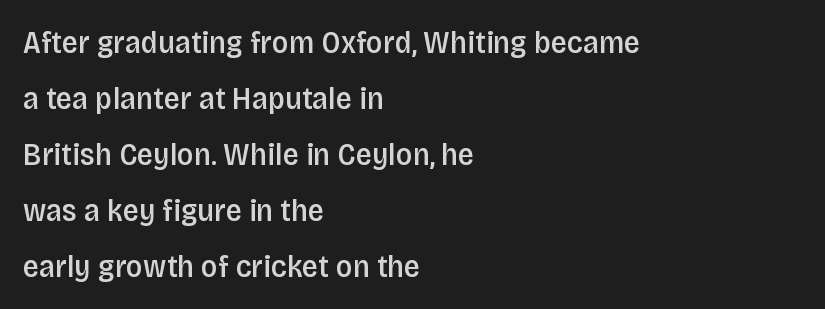
The image shows 32 px semibold, condensed sans-serif type, upright; set left-aligned, line spacing 1.75x, normal letter spacing, not underlined; low stroke contrast and a large x-height.
